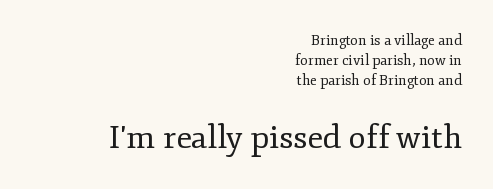
Q: Is the text bold? A: No.
Q: Is the text italic (slanted)? A: No, it is upright.
Q: Is the typeface a serif or a sans-serif typeface? A: Serif.
Q: Is the text underlined? A: No.
Q: How is the paragraph aligned? A: Right-aligned.
Q: Is the spacing between letters normal or unusually wide? A: Normal.
Q: Is the spacing between lines tight, normal or loose? A: Normal.
Q: Which block of text is set in a larger size, the first (top) or the second (bottom)? A: The second (bottom) one.
Q: Width (condensed, normal, or wide)? A: Normal.
Q: Stroke contrast? A: Low.
Q: x-height? A: Small.
Q: Monospaced? A: No.
